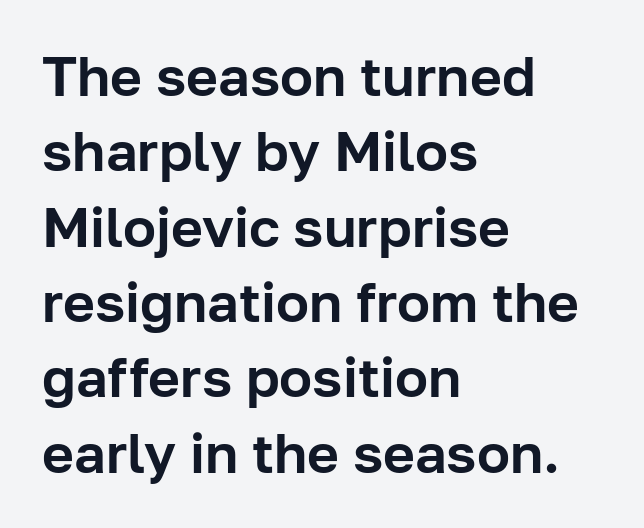
{"serif": "no", "italic": "no", "width": "normal", "stroke_contrast": "low", "x_height": "medium", "monospaced": "no", "underline": "no", "align": "left", "line_spacing": "normal", "line_spacing_ratio": 1.37, "letter_spacing": "normal", "letter_spacing_em": 0.0, "glyph_px": 55}
